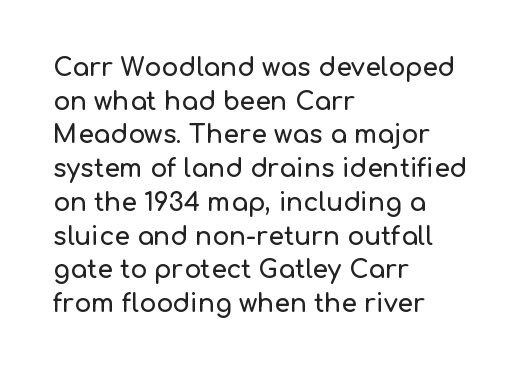
Q: Is the text italic (slanted)? A: No, it is upright.
Q: Is the text underlined? A: No.
Q: How is the paragraph aligned? A: Left-aligned.
Q: Is the spacing between letters normal or unusually wide? A: Normal.
Q: Is the spacing between lines tight, normal or loose? A: Normal.
